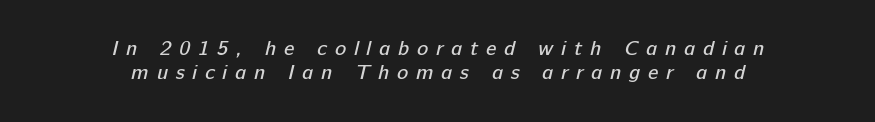
The face looks like a standard text weight, possibly lighter. The specimen omits any rule beneath the text block's lines. One glance says dense: line gaps are narrower than usual. Teacher's note: observe the equal gaps on both sides — that is centered alignment. Here the glyphs are tracked loosely, breaking word shapes into spaced letters.
